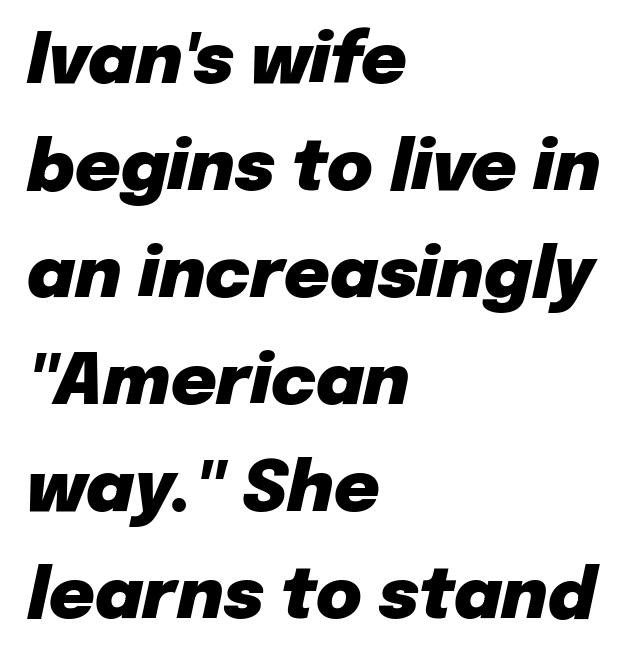
The image shows 70 px heavy type, italic (leaning right); set left-aligned, normal line spacing (1.53x), normal letter spacing, not underlined; low stroke contrast and a medium x-height.
